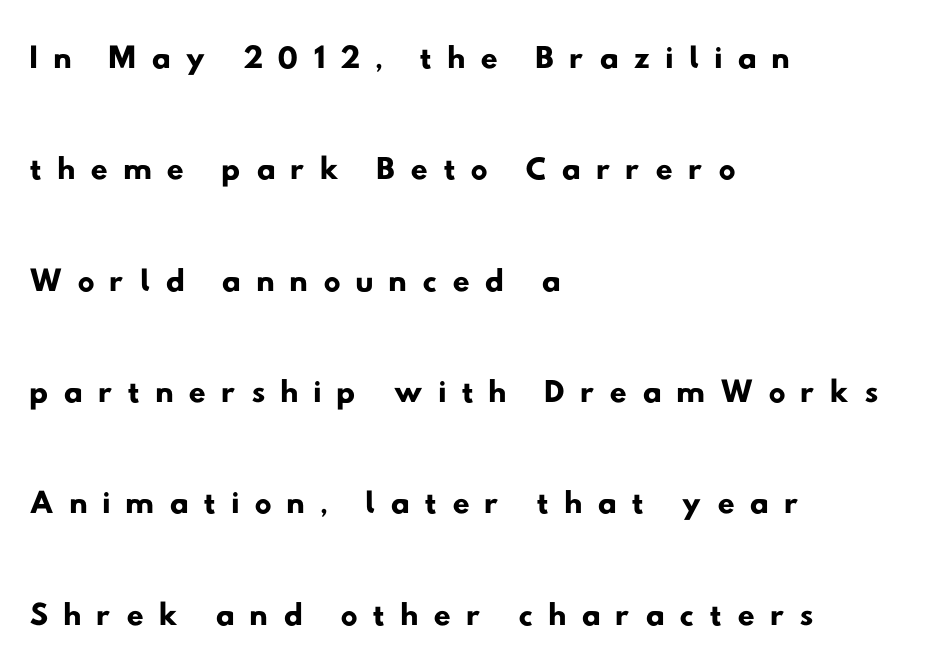
{"serif": "no", "width": "wide", "stroke_contrast": "low", "x_height": "small", "monospaced": "no", "underline": "no", "align": "left", "line_spacing": "loose", "line_spacing_ratio": 2.32, "letter_spacing": "wide", "letter_spacing_em": 0.3, "glyph_px": 48}
